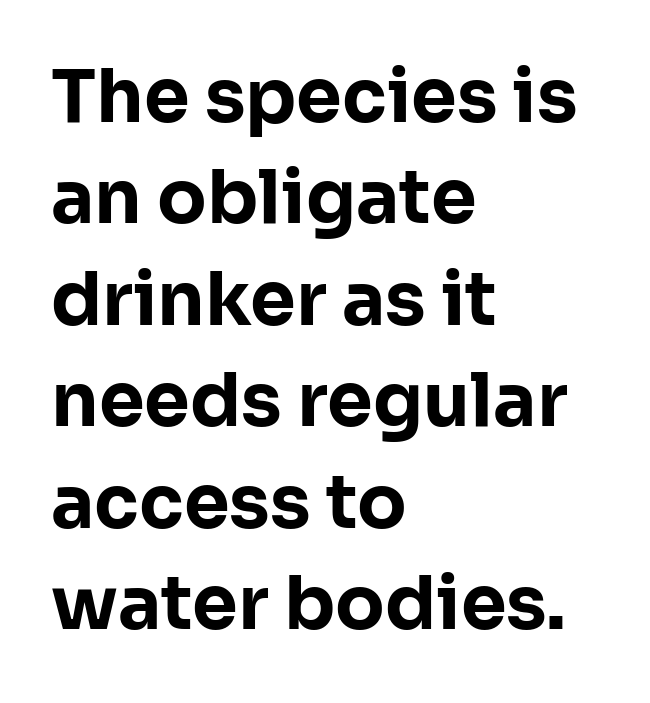
The image shows 73 px bold sans-serif type, upright; set left-aligned, normal line spacing (1.39x), normal letter spacing, not underlined; low stroke contrast and a medium x-height.
